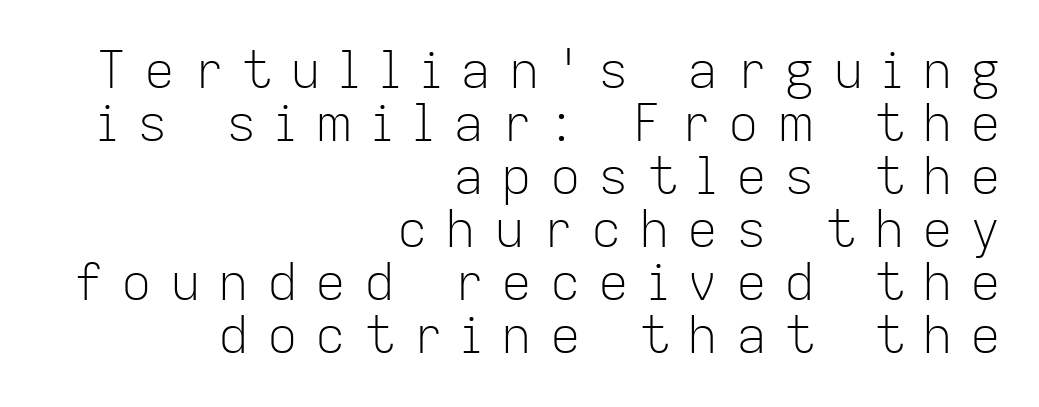
Weight: in the light-to-regular range. Character widths vary here, with narrow letters taking less room than wide ones. The font family rendered here belongs to the sans-serif group. Notice how descenders almost collide with the ascenders below — that's tight leading. The string is rendered with underlining switched off. The paragraph shown leans on its right margin.
